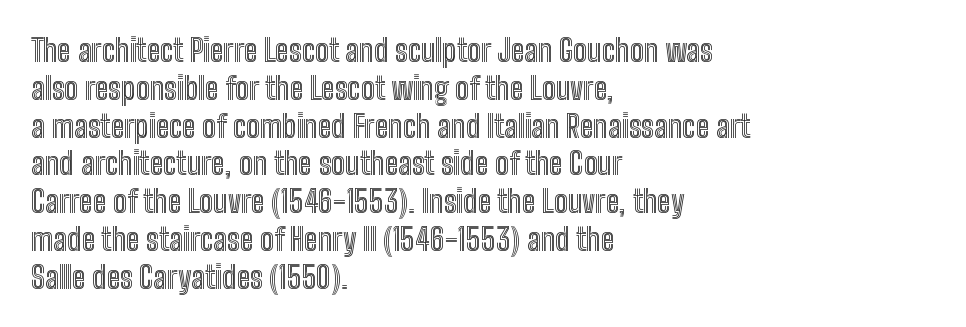
{"italic": "no", "width": "condensed", "x_height": "medium", "monospaced": "no", "underline": "no", "align": "left", "line_spacing_ratio": 1.22, "letter_spacing": "normal", "letter_spacing_em": 0.0, "glyph_px": 31}
